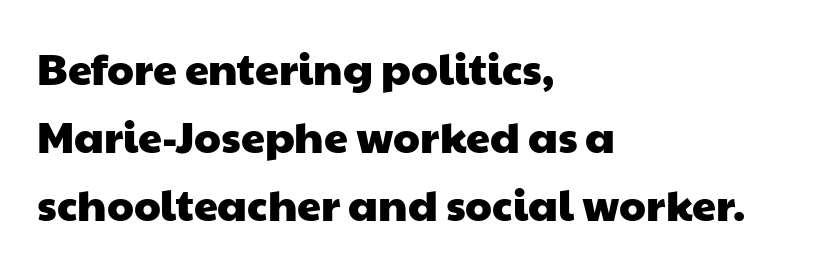
I'd call this a sans setting — the letters go barefoot. One-word summary of the alignment: left. Clear beneath every line of the passage. Words appear dense and cohesive because spacing is normal. Honestly, the row spacing looks completely unremarkable.
